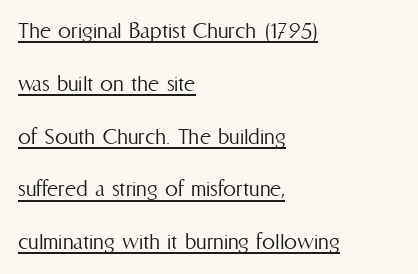
{"italic": "no", "bold": "no", "underline": "yes", "align": "left", "line_spacing": "loose", "line_spacing_ratio": 2.03, "letter_spacing": "normal", "letter_spacing_em": 0.0, "glyph_px": 26}
